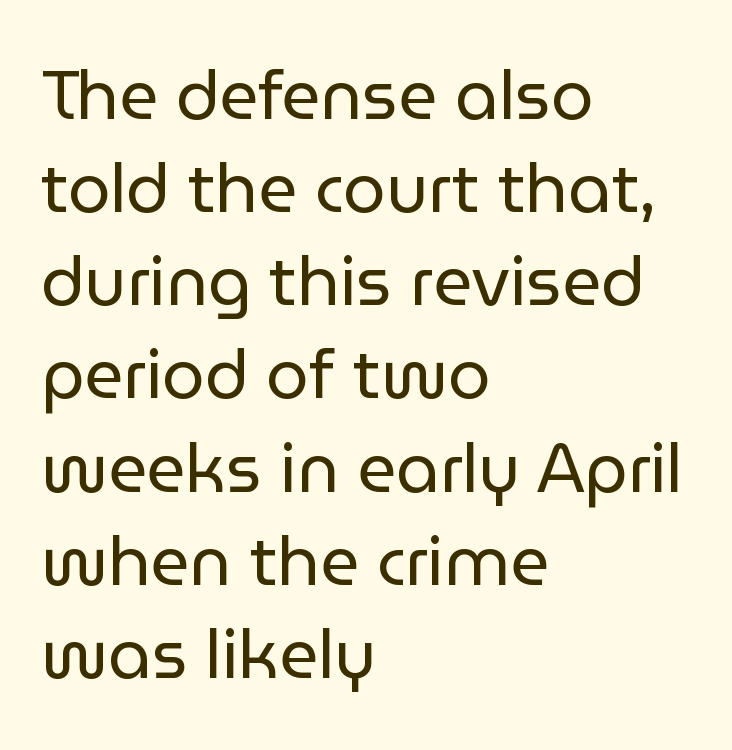
Q: Is the text bold? A: No.
Q: Is the text italic (slanted)? A: No, it is upright.
Q: Is the typeface a serif or a sans-serif typeface? A: Sans-serif.
Q: Is the text underlined? A: No.
Q: How is the paragraph aligned? A: Left-aligned.
Q: Is the spacing between letters normal or unusually wide? A: Normal.
Q: Is the spacing between lines tight, normal or loose? A: Normal.
Q: Width (condensed, normal, or wide)? A: Normal.
Q: Stroke contrast? A: Low.
Q: x-height? A: Medium.
Q: Monospaced? A: No.
